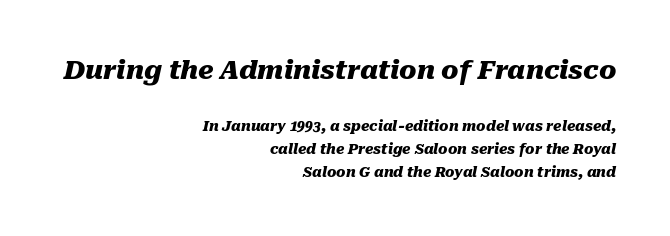
{"italic": "yes", "lean": "right", "slant_degrees": 10, "bold": "yes", "underline": "no", "align": "right", "line_spacing": "normal", "line_spacing_ratio": 1.66, "letter_spacing": "normal", "letter_spacing_em": 0.0, "larger_block": "first", "size_ratio": 1.86, "glyph_px": 26}
